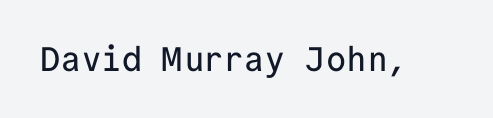
{"serif": "no", "italic": "no", "width": "normal", "stroke_contrast": "low", "x_height": "medium", "monospaced": "yes", "underline": "no", "letter_spacing": "normal", "letter_spacing_em": 0.0, "glyph_px": 34}
